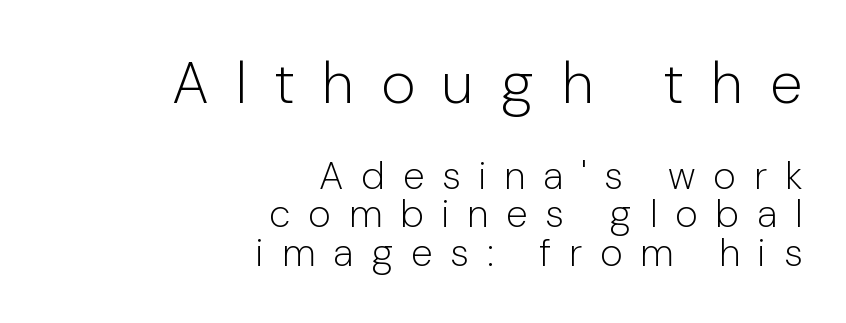
Caption: face not bold, strokes unweighted. Posture: upright roman. What stands out about the letter spacing? Its width — letters are far apart. The vertical gap from one line to the next is small. The lines in this sample share a right terminus and differ only in where they begin. Each letter keeps its own natural width here, so spacing adapts to shape.
